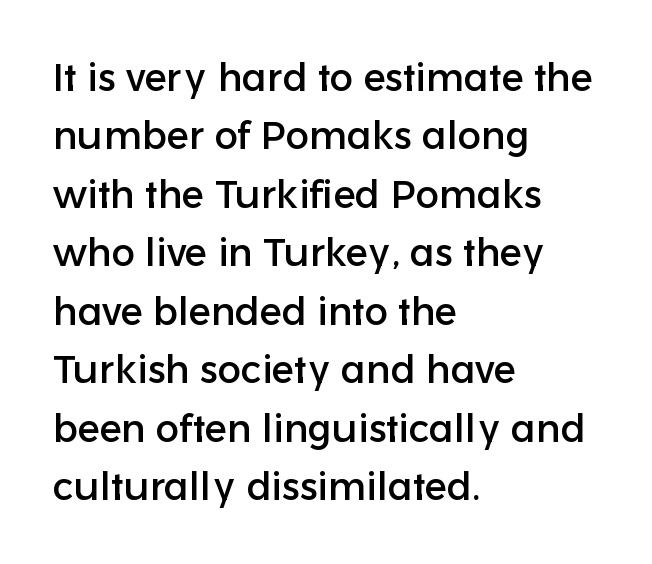
You can tell from the bare stems that sans-serif type was used. Layout note: lines flush left. Looks like regular typesetting: each glyph gets only the width it needs. The area under the type is left untouched.
